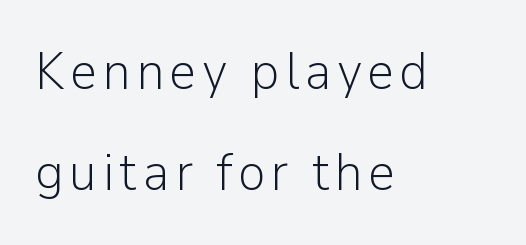
The face used here is proportionally spaced, like ordinary book or web type. No feet cap the strokes, marking this as sans-serif type. A classic flush-left, rag-right setting is used for this passage. Counters stay open thanks to moderate or lighter strokes. Rendered with straight, roman letterforms. Each new line begins a long way beneath the previous one.
